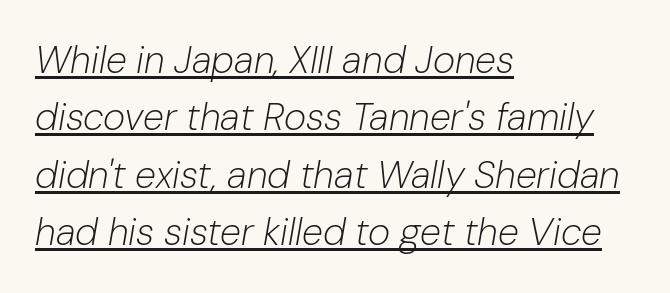
Rows of type keep a routine distance in the vertical direction. Between one letter and the next there's only the usual sliver of space. The sample's only ornament is a line tracing under the words. Stems and bowls with no extra thickness — not bold. Rendered with sloped, italic letterforms. This sample has the flowing, uneven cadence of proportional lettering.
